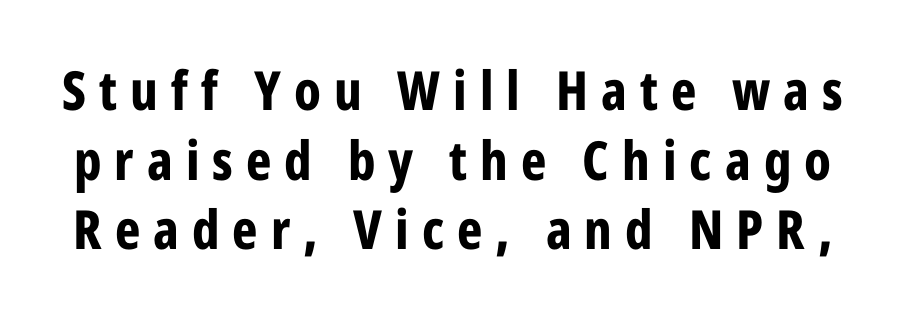
The image shows 54 px bold, condensed sans-serif type, upright; set normal line spacing (1.29x), unusually wide letter spacing (+0.24 em), not underlined; low stroke contrast and a medium x-height.
